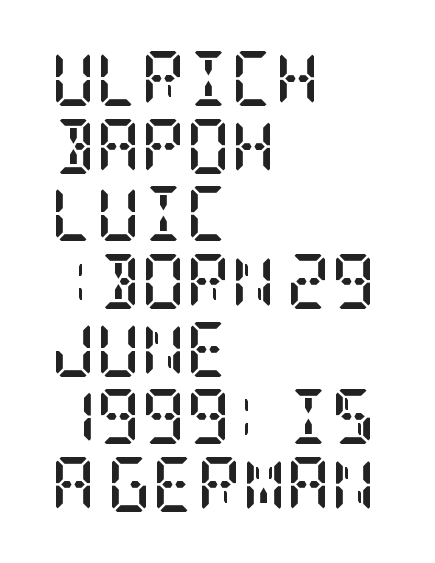
The image shows 55 px semibold, condensed serif type, upright; set left-aligned, line spacing 1.23x, normal letter spacing, not underlined; low stroke contrast and a large x-height.
